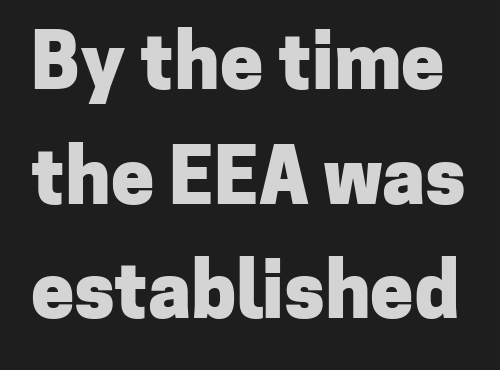
{"serif": "no", "italic": "no", "bold": "yes", "weight": "heavy", "width": "normal", "stroke_contrast": "low", "x_height": "medium", "monospaced": "no", "underline": "no", "line_spacing": "normal", "line_spacing_ratio": 1.49, "letter_spacing": "normal", "letter_spacing_em": 0.0, "glyph_px": 77}
